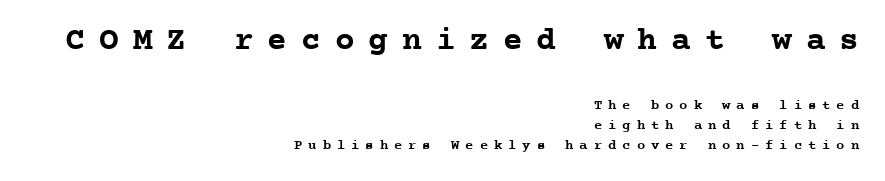
Q: Is the text bold? A: Yes.
Q: Is the text italic (slanted)? A: No, it is upright.
Q: Is the typeface a serif or a sans-serif typeface? A: Serif.
Q: Is the text underlined? A: No.
Q: How is the paragraph aligned? A: Right-aligned.
Q: Is the spacing between letters normal or unusually wide? A: Unusually wide.
Q: Is the spacing between lines tight, normal or loose? A: Normal.
Q: Which block of text is set in a larger size, the first (top) or the second (bottom)? A: The first (top) one.
Q: Width (condensed, normal, or wide)? A: Normal.
Q: Stroke contrast? A: Low.
Q: x-height? A: Medium.
Q: Monospaced? A: Yes.
